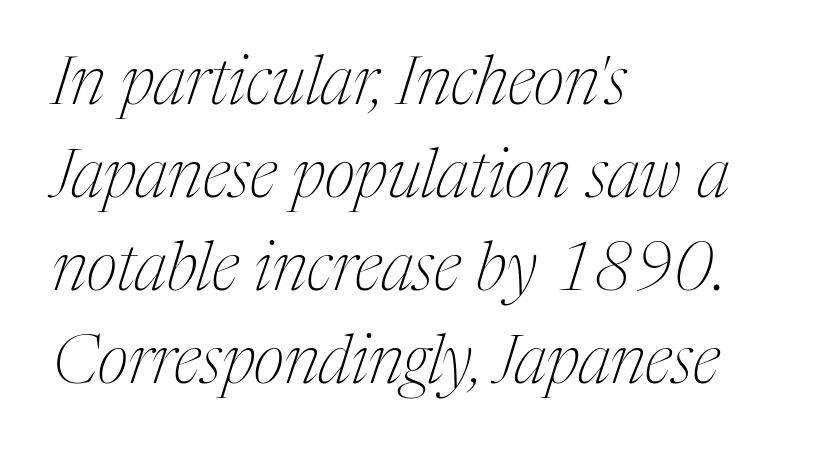
{"serif": "yes", "italic": "yes", "lean": "right", "slant_degrees": 17, "bold": "no", "weight": "thin", "width": "condensed", "stroke_contrast": "medium", "x_height": "medium", "monospaced": "no", "underline": "no", "align": "left", "line_spacing": "normal", "line_spacing_ratio": 1.39, "letter_spacing": "normal", "letter_spacing_em": 0.0, "glyph_px": 67}
